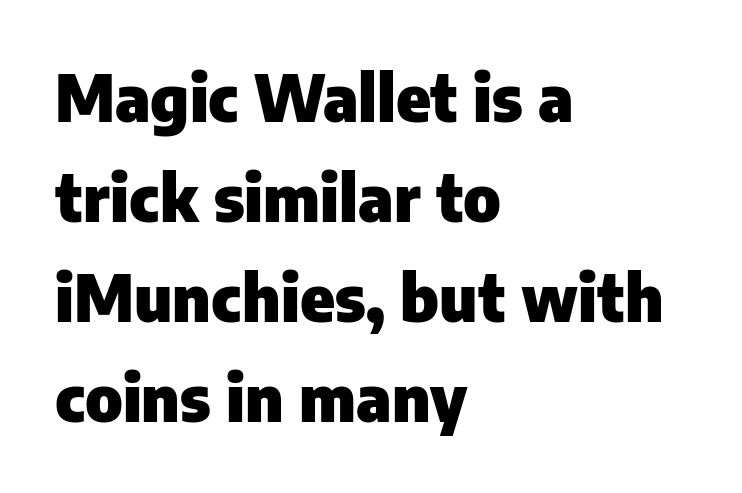
{"serif": "no", "italic": "no", "bold": "yes", "weight": "heavy", "width": "normal", "stroke_contrast": "low", "x_height": "medium", "monospaced": "no", "underline": "no", "align": "left", "line_spacing": "normal", "line_spacing_ratio": 1.54, "letter_spacing": "normal", "letter_spacing_em": 0.0, "glyph_px": 65}
